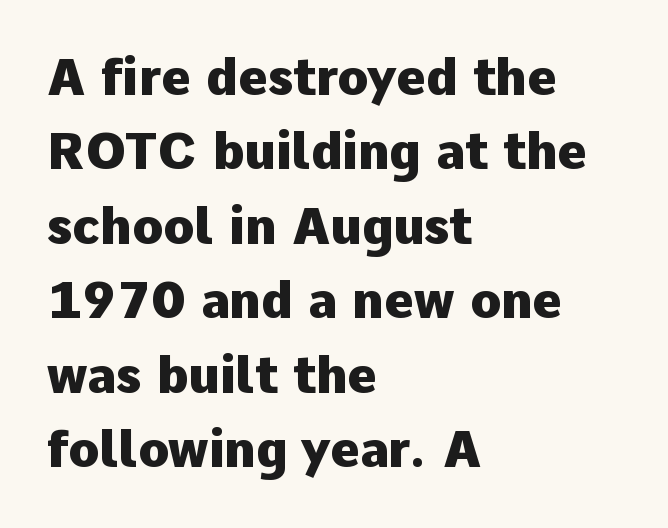
{"serif": "no", "italic": "no", "bold": "yes", "weight": "heavy", "width": "normal", "stroke_contrast": "low", "x_height": "medium", "monospaced": "no", "underline": "no", "align": "left", "line_spacing": "normal", "line_spacing_ratio": 1.49, "letter_spacing": "normal", "letter_spacing_em": 0.0, "glyph_px": 50}
